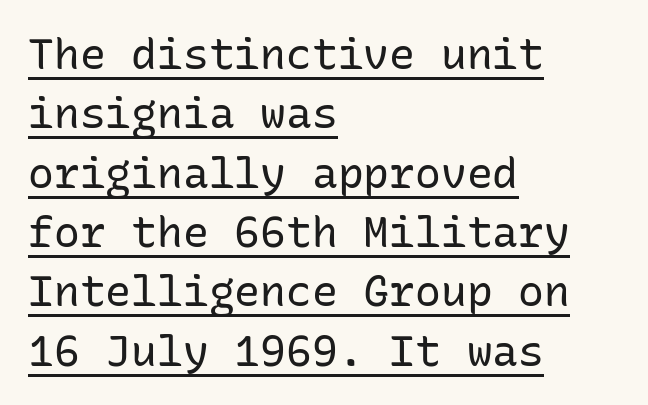
Here the glyphs are tracked normally, forming tight word shapes. Compared with a typical body face, this is equally light or lighter still. The lines in this sample share a left origin and differ only in where they stop. The designer went with a sans here, leaving each stem footless. The face used here is monospaced, like something from a code editor. Caption: lettering with a line underneath.
